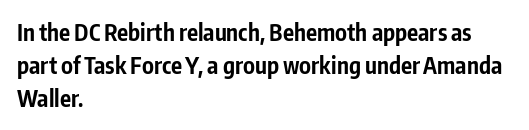
Q: Is the text bold? A: Yes.
Q: Is the text italic (slanted)? A: No, it is upright.
Q: Is the text underlined? A: No.
Q: How is the paragraph aligned? A: Left-aligned.
Q: Is the spacing between letters normal or unusually wide? A: Normal.
Q: Is the spacing between lines tight, normal or loose? A: Normal.
